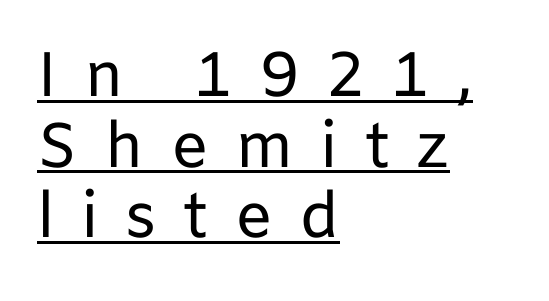
{"serif": "no", "italic": "no", "bold": "no", "weight": "regular", "width": "normal", "stroke_contrast": "low", "x_height": "medium", "monospaced": "no", "underline": "yes", "align": "left", "line_spacing": "tight", "line_spacing_ratio": 1.12, "letter_spacing": "wide", "letter_spacing_em": 0.42, "glyph_px": 63}
